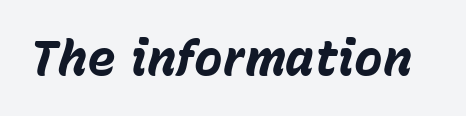
Q: Is the text bold? A: Yes.
Q: Is the text italic (slanted)? A: Yes, it leans right by about 15 degrees.
Q: Is the text underlined? A: No.
Q: Is the spacing between letters normal or unusually wide? A: Normal.
Q: Width (condensed, normal, or wide)? A: Normal.
Q: Stroke contrast? A: Low.
Q: x-height? A: Medium.
Q: Monospaced? A: No.
